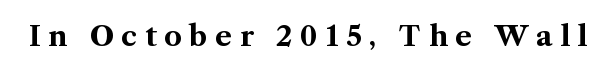
The image shows 28 px bold serif type, upright; set unusually wide letter spacing (+0.27 em), not underlined; medium stroke contrast and a medium x-height.
